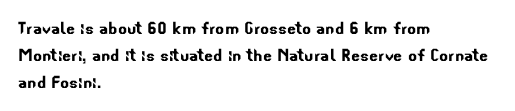
{"underline": "no", "align": "left", "line_spacing": "normal", "line_spacing_ratio": 1.28, "letter_spacing": "normal", "letter_spacing_em": 0.0, "glyph_px": 21}
